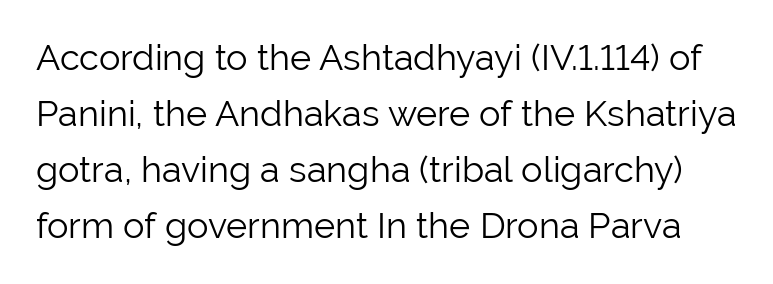
This rendering features lettering with no underline. Unbolded letterforms with no extra heft. The horizontal fit of the characters is conventional and even. Is there any slant? The stems are plumb. These lines are composed in type without serifs.
